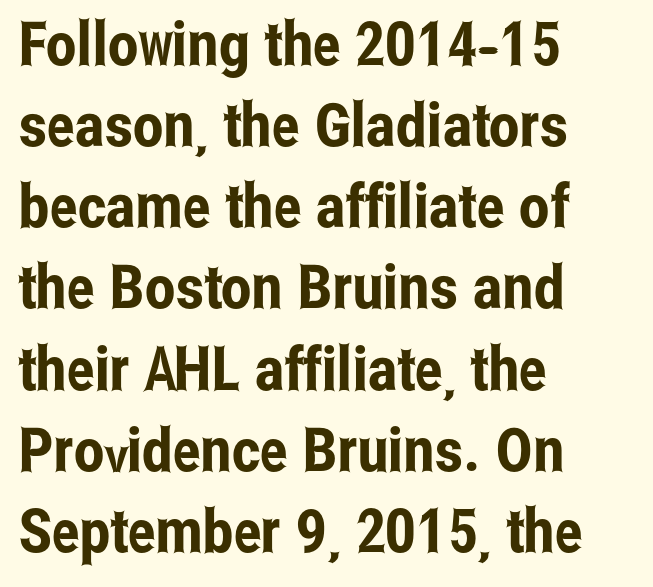
{"serif": "no", "italic": "no", "width": "condensed", "stroke_contrast": "low", "x_height": "medium", "monospaced": "no", "underline": "no", "align": "left", "line_spacing": "normal", "line_spacing_ratio": 1.33, "letter_spacing": "normal", "letter_spacing_em": 0.0, "glyph_px": 61}
